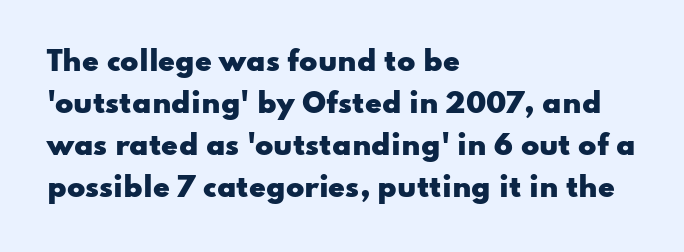
Q: Is the text bold? A: Yes.
Q: Is the text italic (slanted)? A: No, it is upright.
Q: Is the text underlined? A: No.
Q: How is the paragraph aligned? A: Left-aligned.
Q: Is the spacing between letters normal or unusually wide? A: Normal.
Q: Is the spacing between lines tight, normal or loose? A: Normal.
